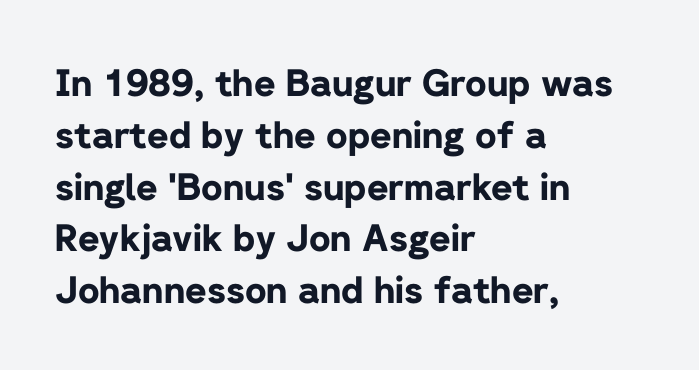
Where is the straight margin? On the left. Descender tails drop into unmarked territory. Students, note that the glyphs here touch the page at normal intervals. Unlike a traditional serif, this face leaves its strokes unadorned. Proportional: the letters do not fall into vertical columns.
